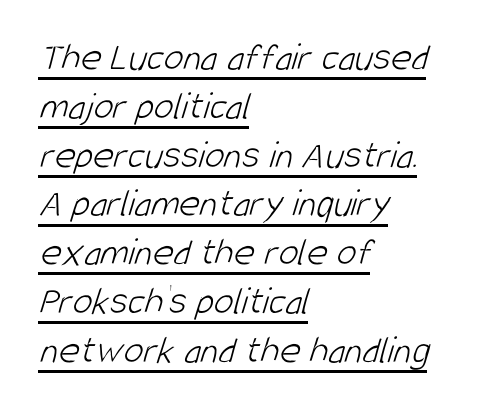
Somebody hit Ctrl+U on this one — the words are underlined. All the whitespace from short lines collects on the right. A sans-serif font was chosen for this passage. Each word holds together tightly as a unit, with standard inter-letter gaps.
